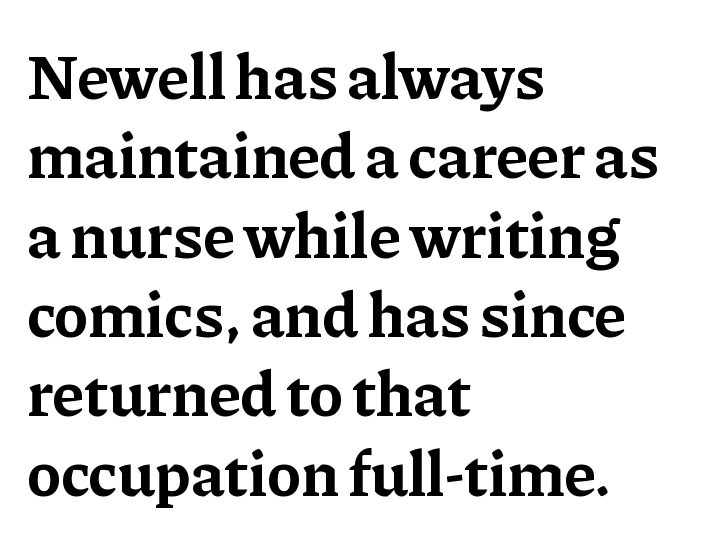
This rendering features lettering with no underline. Notice how the passage keeps a crisp vertical edge on the left only. Is this a sans? No — the strokes have serifs. Letter spacing: default. Thick stems and heavy bowls — unmistakably bold. The lettering holds an erect, upright posture throughout.
